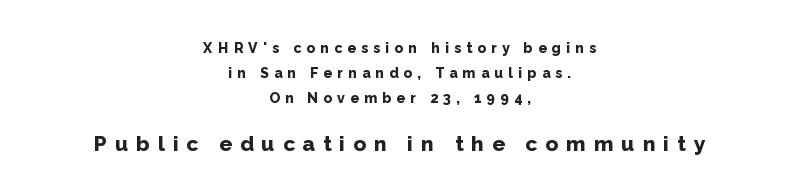
Q: Is the text bold? A: Yes.
Q: Is the text italic (slanted)? A: No, it is upright.
Q: Is the text underlined? A: No.
Q: How is the paragraph aligned? A: Centered.
Q: Is the spacing between letters normal or unusually wide? A: Unusually wide.
Q: Which block of text is set in a larger size, the first (top) or the second (bottom)? A: The second (bottom) one.
